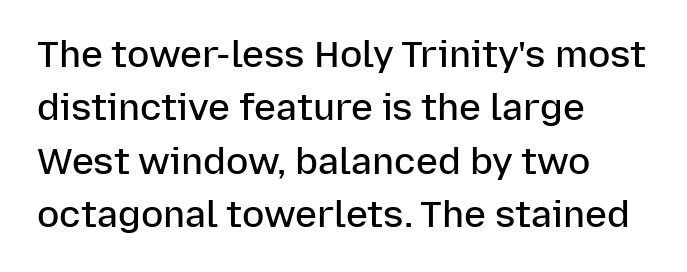
{"serif": "no", "italic": "no", "bold": "semi", "weight": "semibold", "width": "normal", "stroke_contrast": "low", "x_height": "medium", "monospaced": "no", "underline": "no", "align": "left", "line_spacing": "normal", "line_spacing_ratio": 1.44, "letter_spacing": "normal", "letter_spacing_em": 0.0, "glyph_px": 37}
